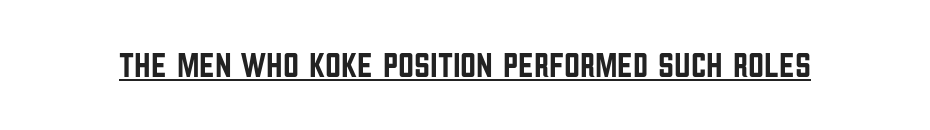
The image shows 35 px condensed sans-serif type, upright; set normal letter spacing, underlined; low stroke contrast and a large x-height.
